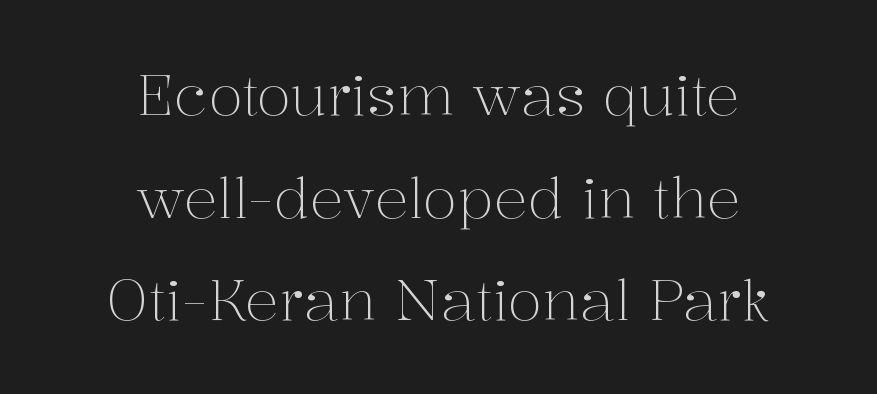
{"serif": "yes", "italic": "no", "bold": "no", "weight": "light", "width": "normal", "stroke_contrast": "medium", "x_height": "medium", "monospaced": "no", "underline": "no", "align": "center", "line_spacing_ratio": 1.8, "letter_spacing": "normal", "letter_spacing_em": 0.0, "glyph_px": 57}
